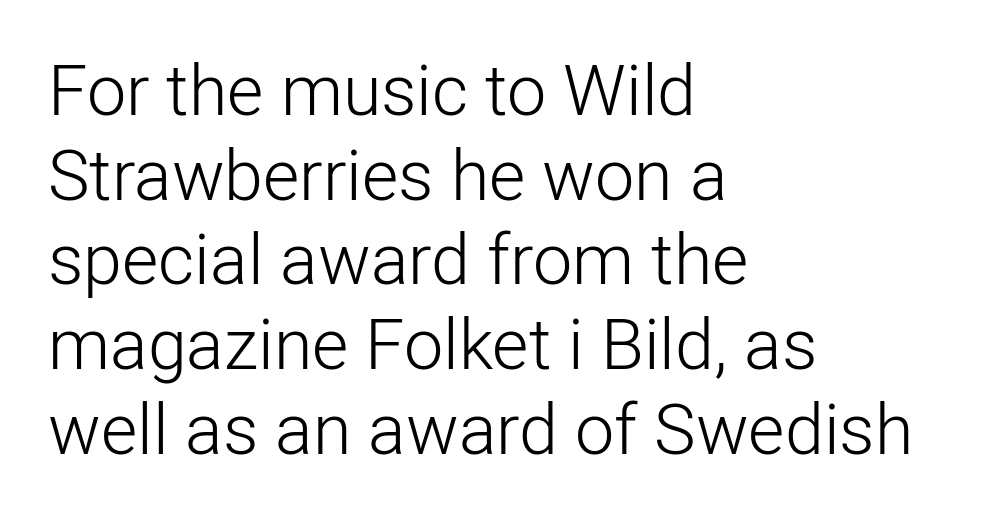
The image shows 70 px light sans-serif type, upright; set left-aligned, line spacing 1.21x, normal letter spacing, not underlined; low stroke contrast and a medium x-height.
